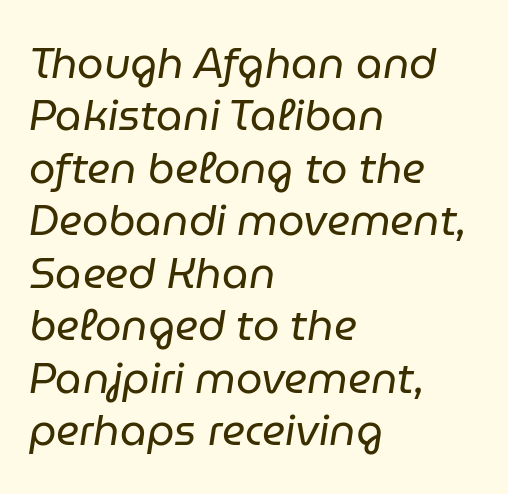
Q: Is the text bold? A: No.
Q: Is the text italic (slanted)? A: Yes, it leans right by about 9 degrees.
Q: Is the text underlined? A: No.
Q: How is the paragraph aligned? A: Left-aligned.
Q: Is the spacing between letters normal or unusually wide? A: Normal.
Q: Is the spacing between lines tight, normal or loose? A: Normal.
Q: Width (condensed, normal, or wide)? A: Normal.
Q: Stroke contrast? A: Low.
Q: x-height? A: Medium.
Q: Monospaced? A: No.
